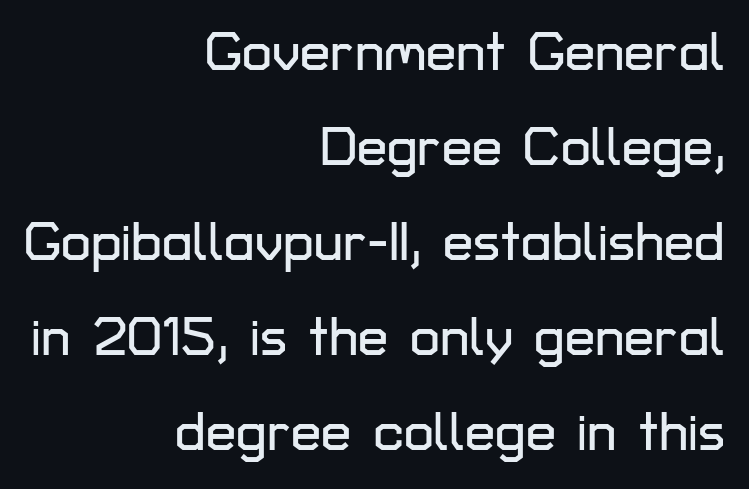
Descenders are the only things crossing below the line. The passage shown is typed in a proportional face where columns would drift. Compared with a flush-left layout, this one pins lines to the opposite, right side. Notice how the stems are strictly vertical — no italics here.
